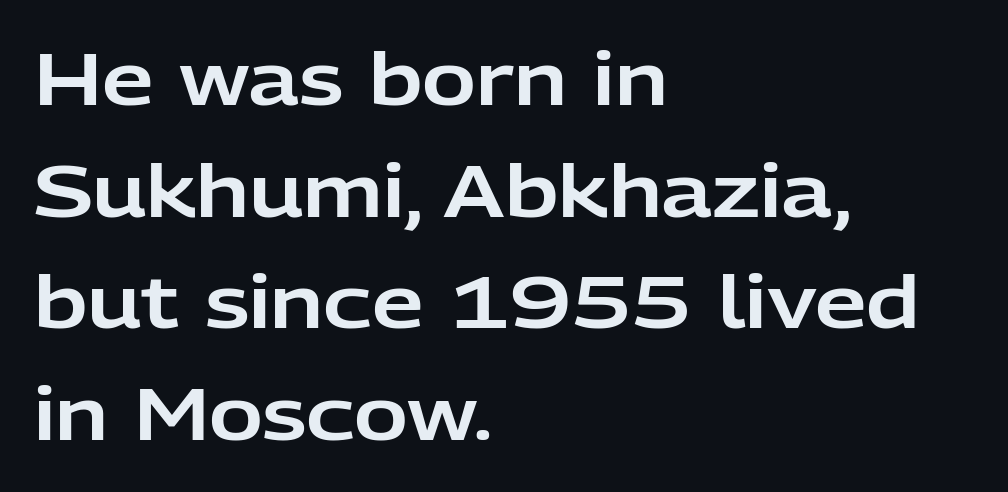
The image shows 73 px sans-serif type, upright; set left-aligned, normal line spacing (1.53x), normal letter spacing, not underlined; low stroke contrast and a medium x-height.
